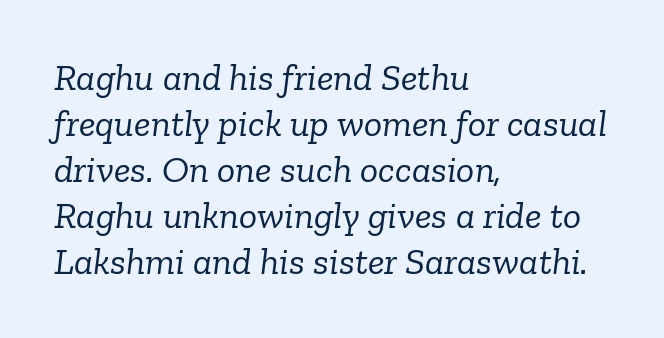
The rendering anchors every line to the left-hand side. The text was rendered using a seriffed face with decorative stroke endings. Nothing heavy about these letters — not bold at all. The words here are not underlined.
